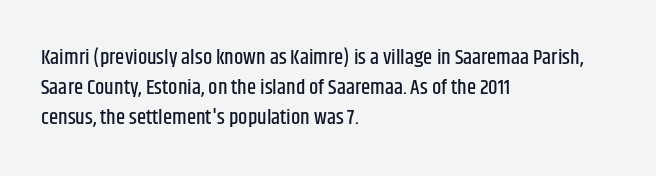
{"italic": "no", "underline": "no", "align": "left", "line_spacing": "normal", "line_spacing_ratio": 1.42, "letter_spacing": "normal", "letter_spacing_em": 0.0, "glyph_px": 21}
